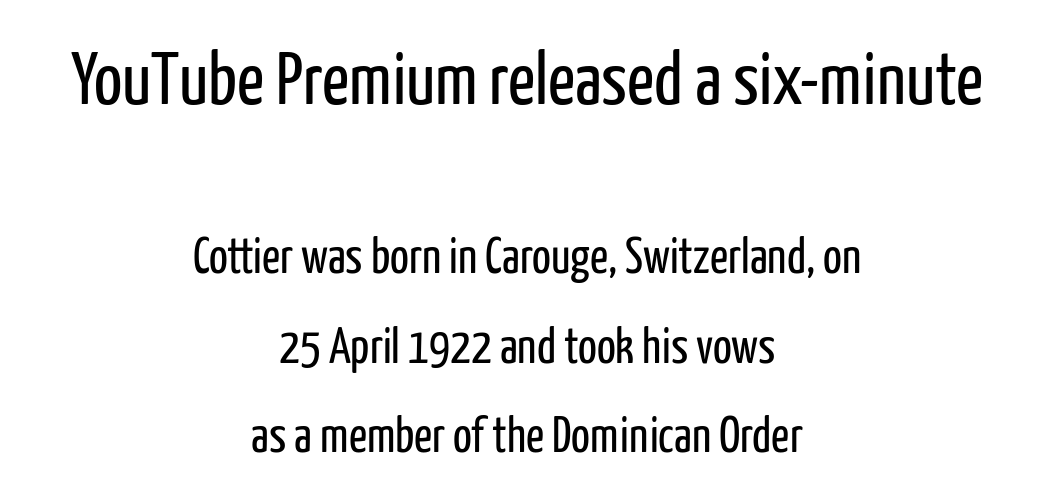
Caption: face not bold, strokes unweighted. Neither beginnings nor endings align; midpoints do. You could not count columns in this text — the font is proportionally spaced. Quick note: underline off. Ordinary non-slanted type is in use. Between these two stacked blocks, the higher one wins on size.
